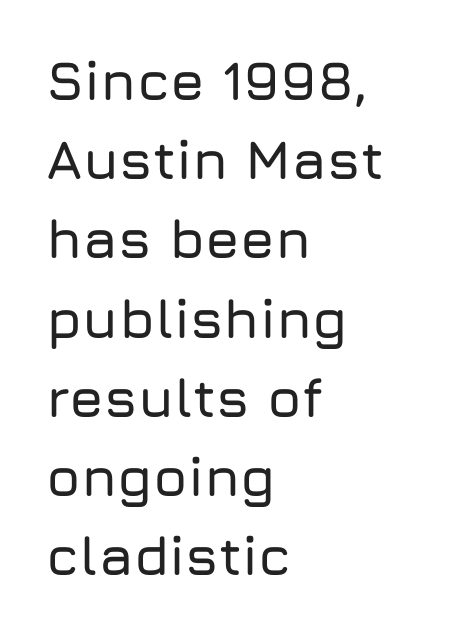
You could not count columns in this text — the font is proportionally spaced. A roman cut, with each character standing at attention. To sum up the face: it is a sans, with no serifs. The strip under each line holds only bare page. Students, observe: this is what conventionally led text looks like.
